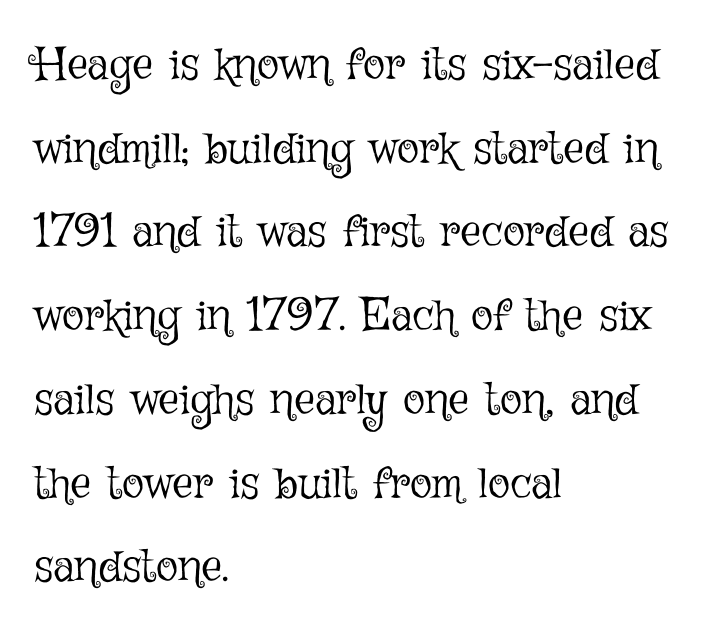
Q: Is the text bold? A: No.
Q: Is the text italic (slanted)? A: No, it is upright.
Q: Is the text underlined? A: No.
Q: How is the paragraph aligned? A: Left-aligned.
Q: Is the spacing between letters normal or unusually wide? A: Normal.
Q: Width (condensed, normal, or wide)? A: Normal.
Q: Stroke contrast? A: Low.
Q: x-height? A: Medium.
Q: Monospaced? A: No.
